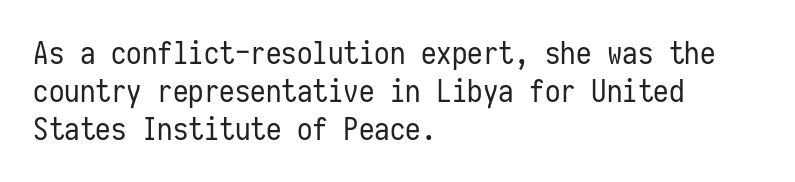
The image shows 31 px regular-weight, condensed sans-serif type, upright, monospaced; set left-aligned, line spacing 1.22x, normal letter spacing, not underlined; low stroke contrast and a medium x-height.
